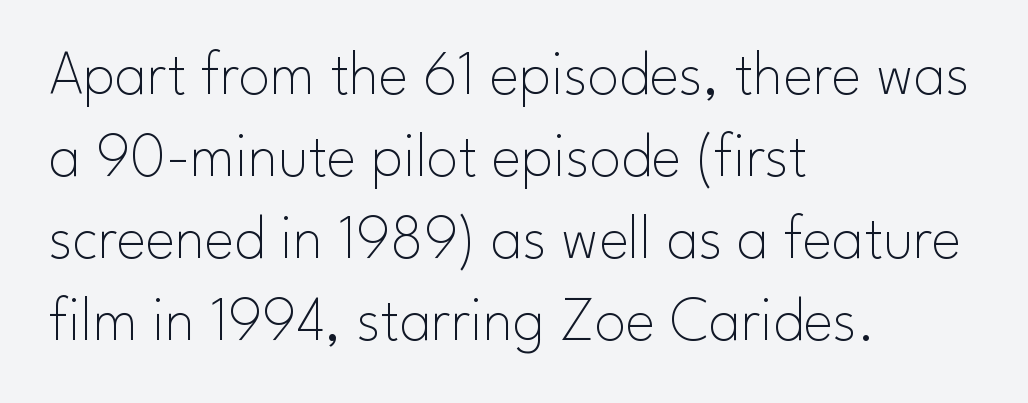
{"serif": "no", "italic": "no", "bold": "no", "weight": "thin", "width": "normal", "stroke_contrast": "low", "x_height": "small", "monospaced": "no", "underline": "no", "align": "left", "line_spacing": "normal", "line_spacing_ratio": 1.3, "letter_spacing": "normal", "letter_spacing_em": 0.0, "glyph_px": 63}
